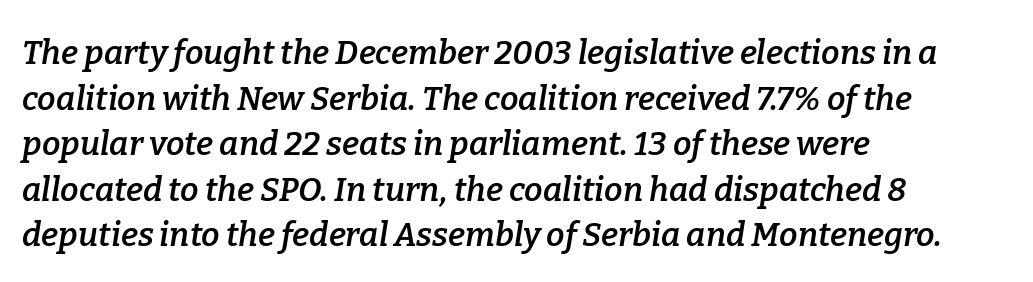
The lines sit at an ordinary, default distance from one another. The foot of each line stays bare and open. Note the varied advance widths — an 'i' is clearly narrower than an 'm'. Old-style or modern, the face here clearly has serifs. A student would call this left alignment; a typographer would say flush left, rag right.
